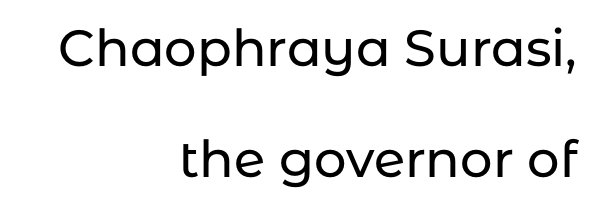
The image shows 51 px sans-serif type, upright; set right-aligned, loose line spacing (2.17x), normal letter spacing, not underlined; low stroke contrast and a medium x-height.
